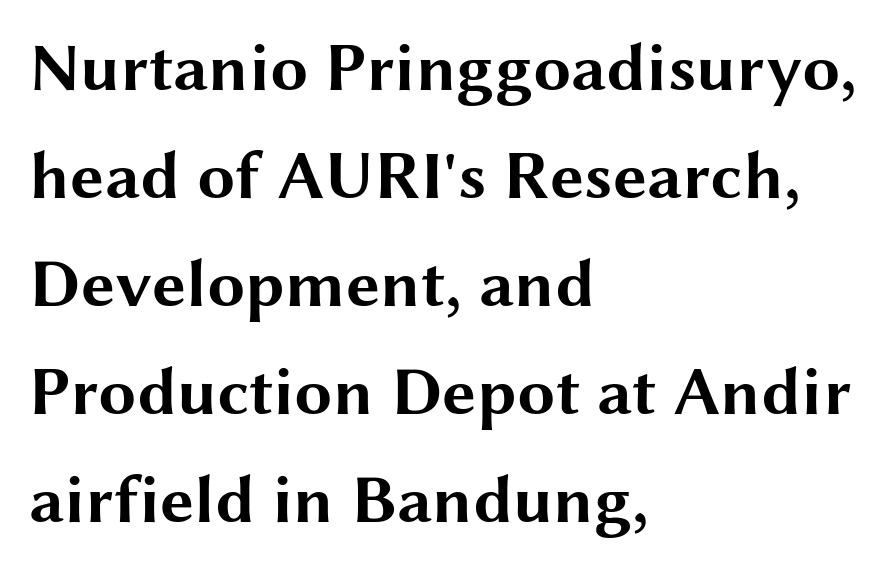
{"serif": "no", "italic": "no", "bold": "yes", "weight": "bold", "width": "wide", "stroke_contrast": "medium", "x_height": "medium", "monospaced": "no", "underline": "no", "align": "left", "line_spacing": "normal", "line_spacing_ratio": 1.59, "letter_spacing": "normal", "letter_spacing_em": 0.0, "glyph_px": 68}
